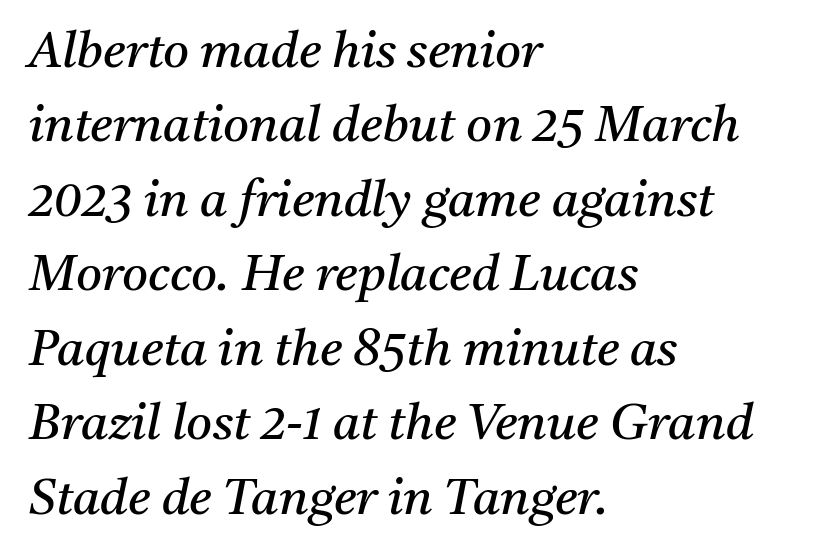
The typesetter chose a ragged-right arrangement here. Check under the words: just untouched page. You can tell from the footed stems that serif type was used. The glyphs look as if they've been sheared to an angle. You could not count columns in this text — the font is proportionally spaced.
